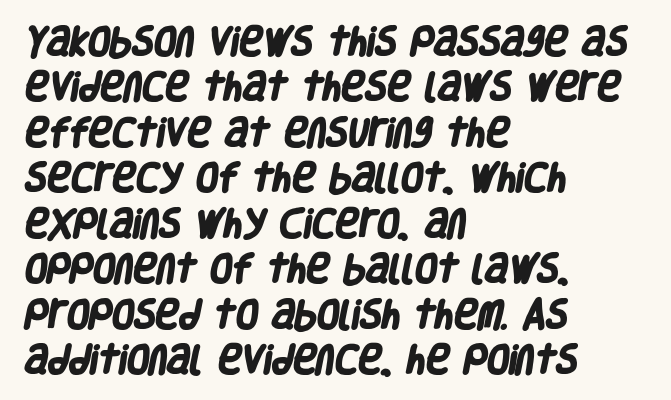
The image shows 32 px heavy, condensed sans-serif type; set left-aligned, normal line spacing (1.42x), normal letter spacing, not underlined; low stroke contrast and a large x-height.
